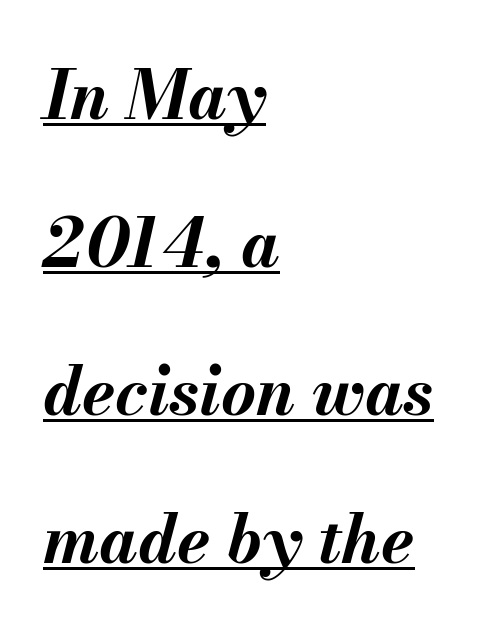
Q: Is the text bold? A: Yes.
Q: Is the text italic (slanted)? A: Yes, it leans right by about 13 degrees.
Q: Is the text underlined? A: Yes.
Q: How is the paragraph aligned? A: Left-aligned.
Q: Is the spacing between letters normal or unusually wide? A: Normal.
Q: Is the spacing between lines tight, normal or loose? A: Loose.
Q: Width (condensed, normal, or wide)? A: Normal.
Q: Stroke contrast? A: Medium.
Q: x-height? A: Small.
Q: Monospaced? A: No.
